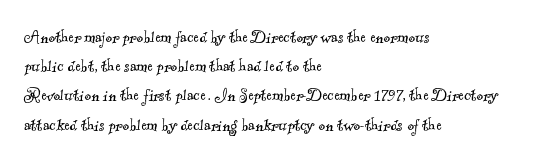
{"bold": "no", "underline": "no", "align": "left", "line_spacing": "normal", "line_spacing_ratio": 1.46, "letter_spacing": "normal", "letter_spacing_em": 0.0, "glyph_px": 20}
